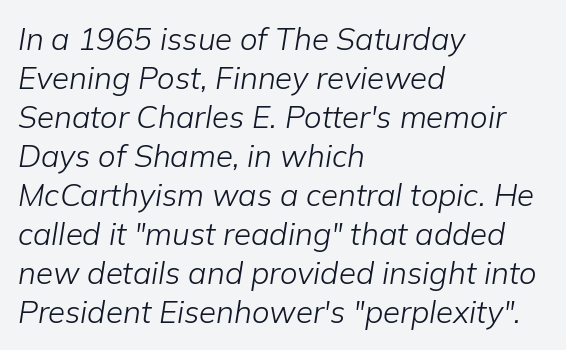
{"italic": "yes", "lean": "right", "slant_degrees": 9, "bold": "no", "weight": "light", "width": "normal", "stroke_contrast": "low", "x_height": "medium", "monospaced": "no", "underline": "no", "align": "left", "line_spacing": "normal", "line_spacing_ratio": 1.26, "letter_spacing": "normal", "letter_spacing_em": 0.0, "glyph_px": 31}
